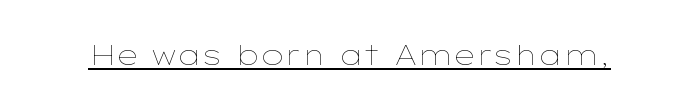
Q: Is the text bold? A: No.
Q: Is the text italic (slanted)? A: No, it is upright.
Q: Is the text underlined? A: Yes.
Q: Is the spacing between letters normal or unusually wide? A: Normal.
Q: Width (condensed, normal, or wide)? A: Wide.
Q: Stroke contrast? A: Low.
Q: x-height? A: Medium.
Q: Monospaced? A: No.
